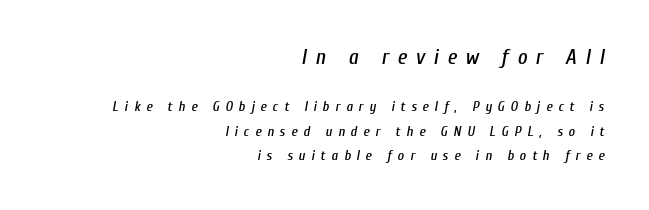
{"italic": "yes", "lean": "right", "slant_degrees": 10, "underline": "no", "align": "right", "line_spacing_ratio": 1.74, "letter_spacing": "wide", "letter_spacing_em": 0.42, "larger_block": "first", "size_ratio": 1.5, "glyph_px": 21}
